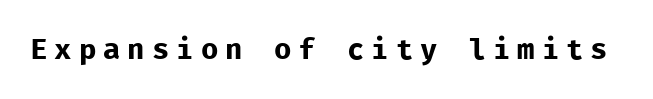
Q: Is the text bold? A: No.
Q: Is the text italic (slanted)? A: No, it is upright.
Q: Is the typeface a serif or a sans-serif typeface? A: Sans-serif.
Q: Is the text underlined? A: No.
Q: Is the spacing between letters normal or unusually wide? A: Unusually wide.
Q: Width (condensed, normal, or wide)? A: Normal.
Q: Stroke contrast? A: Low.
Q: x-height? A: Medium.
Q: Monospaced? A: Yes.
